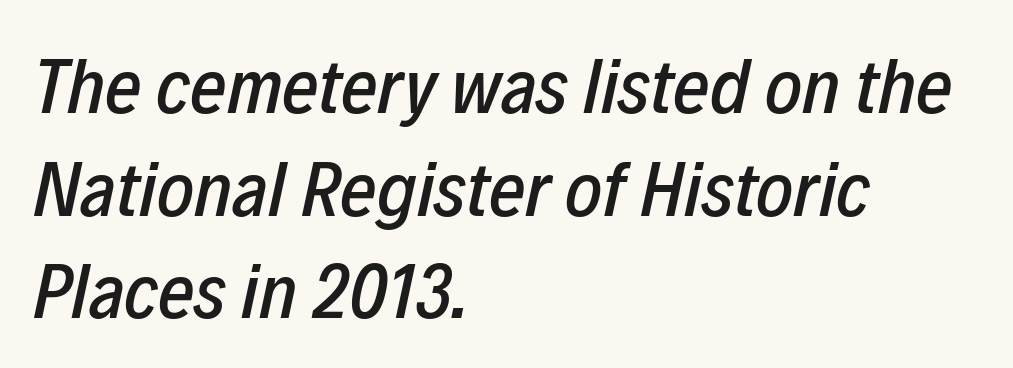
Q: Is the text italic (slanted)? A: Yes, it leans right by about 12 degrees.
Q: Is the text underlined? A: No.
Q: How is the paragraph aligned? A: Left-aligned.
Q: Is the spacing between letters normal or unusually wide? A: Normal.
Q: Is the spacing between lines tight, normal or loose? A: Normal.
Q: Width (condensed, normal, or wide)? A: Condensed.
Q: Stroke contrast? A: Low.
Q: x-height? A: Medium.
Q: Monospaced? A: No.
